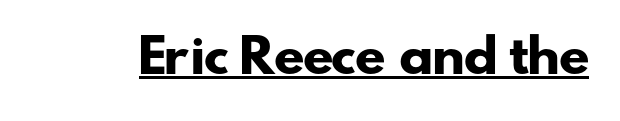
The typesetter has applied underlining to the passage shown. These lines are composed in type without serifs. Compared with an ordinary text face, these strokes are far heavier — a full bold. In terms of letterspacing, this is plain default setting.
